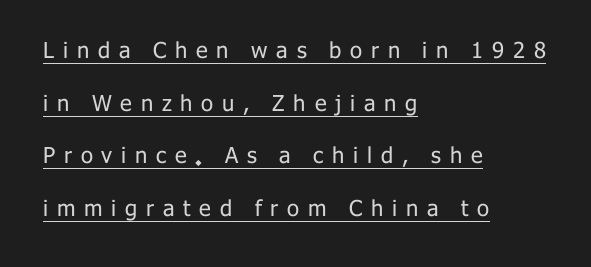
The image shows 22 px text type, upright; set left-aligned, loose line spacing (2.39x), unusually wide letter spacing (+0.4 em), underlined.
